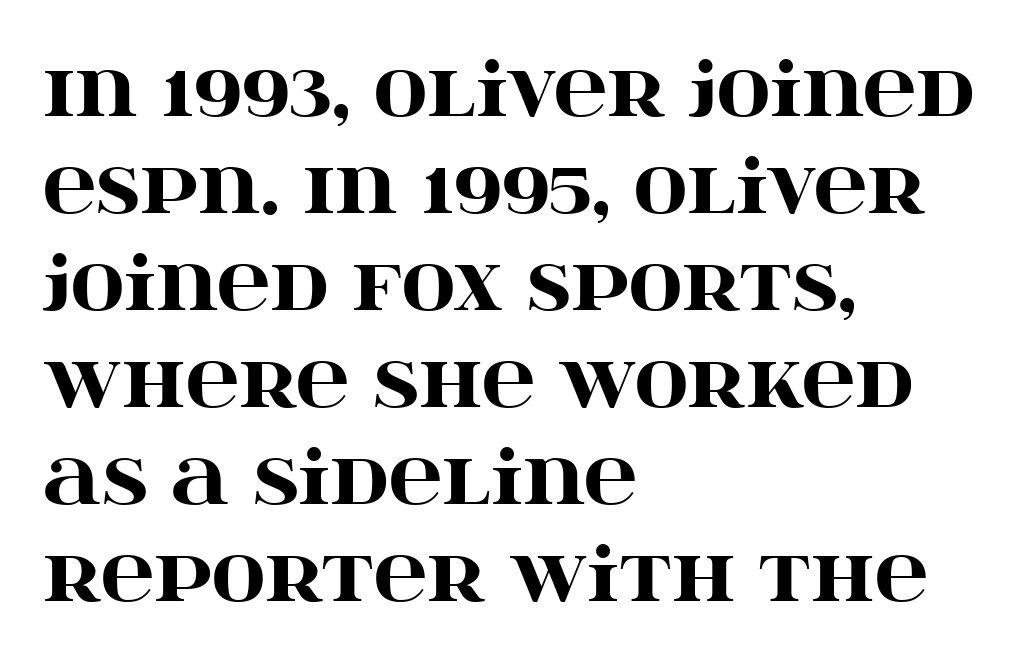
The typeface chosen for these lines features serifs. Stroke thickness is high; the sample reads as a true bold. Is this a fixed-width face? No — the glyphs have proportional, varying widths. The lettering stays uniformly vertical, giving the passage a roman look. The space beneath each line is pristine and unruled.
